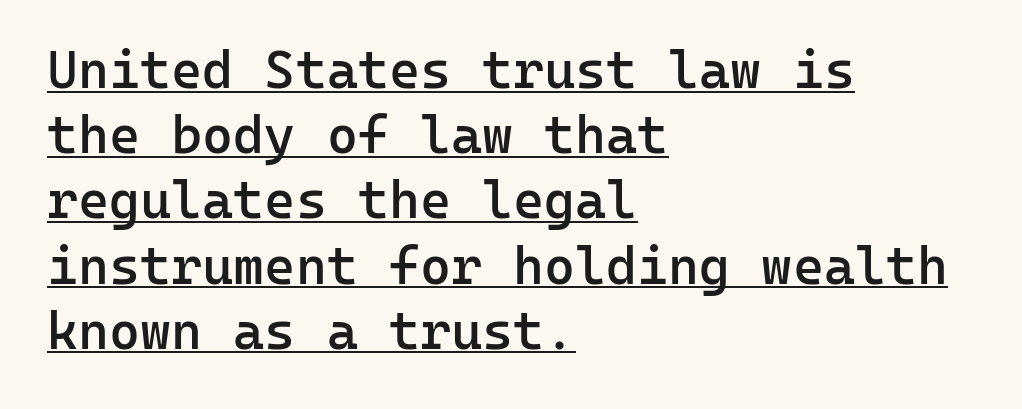
The image shows 53 px semibold sans-serif type, upright, monospaced; set left-aligned, line spacing 1.23x, normal letter spacing, underlined; low stroke contrast and a medium x-height.
